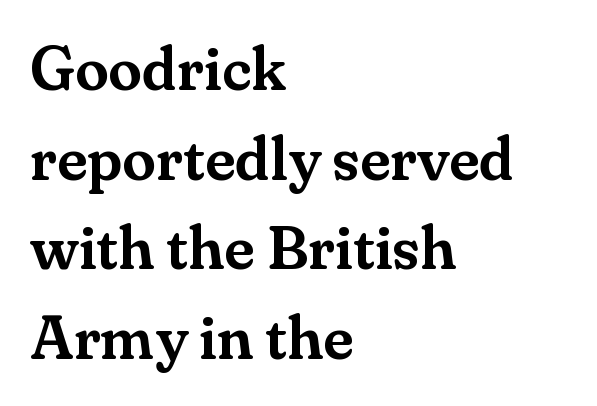
{"serif": "yes", "italic": "no", "width": "normal", "stroke_contrast": "medium", "x_height": "small", "monospaced": "no", "underline": "no", "align": "left", "line_spacing": "normal", "line_spacing_ratio": 1.47, "letter_spacing": "normal", "letter_spacing_em": 0.0, "glyph_px": 61}
